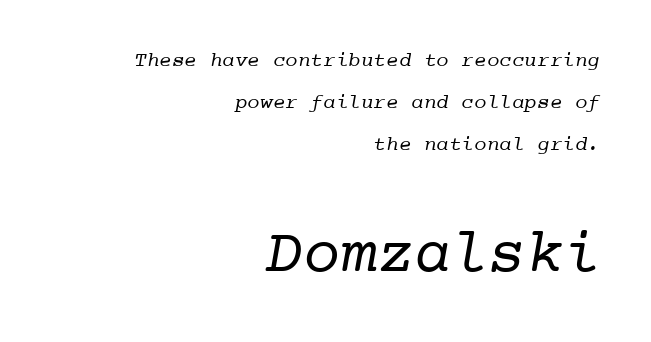
The image shows 62 px regular-weight serif type, monospaced; set right-aligned, loose line spacing (2.0x), normal letter spacing, not underlined; the second (bottom) block is 2.95x larger; low stroke contrast and a medium x-height.
